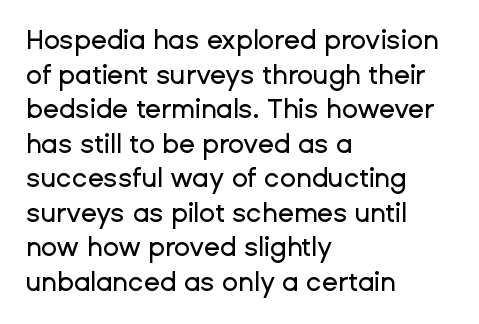
Q: Is the text italic (slanted)? A: No, it is upright.
Q: Is the text underlined? A: No.
Q: How is the paragraph aligned? A: Left-aligned.
Q: Is the spacing between letters normal or unusually wide? A: Normal.
Q: Is the spacing between lines tight, normal or loose? A: Normal.
